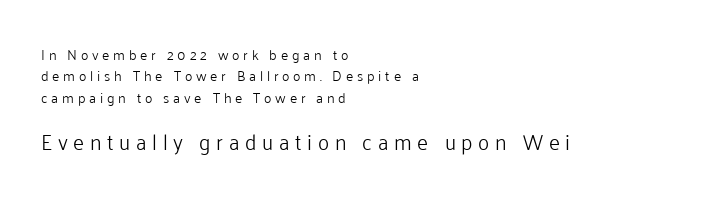
Decoration check: the copy has no underline. Every row of glyphs begins at an identical x-position on the left. The following chunk of copy outweighs the initial chunk in type size. Leading: standard.
